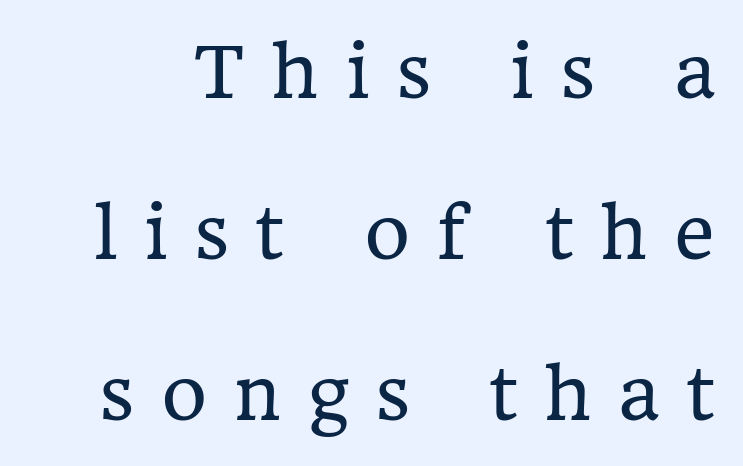
Q: Is the text bold? A: No.
Q: Is the text italic (slanted)? A: No, it is upright.
Q: Is the typeface a serif or a sans-serif typeface? A: Serif.
Q: Is the text underlined? A: No.
Q: Is the spacing between letters normal or unusually wide? A: Unusually wide.
Q: Is the spacing between lines tight, normal or loose? A: Loose.
Q: Width (condensed, normal, or wide)? A: Normal.
Q: Stroke contrast? A: Low.
Q: x-height? A: Medium.
Q: Monospaced? A: No.
